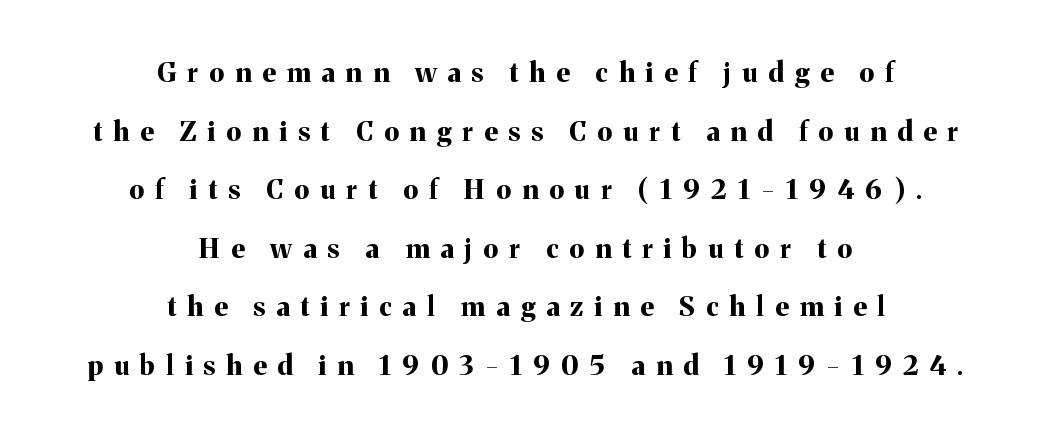
Q: Is the text bold? A: Yes.
Q: Is the text italic (slanted)? A: No, it is upright.
Q: Is the text underlined? A: No.
Q: How is the paragraph aligned? A: Centered.
Q: Is the spacing between letters normal or unusually wide? A: Unusually wide.
Q: Is the spacing between lines tight, normal or loose? A: Loose.
